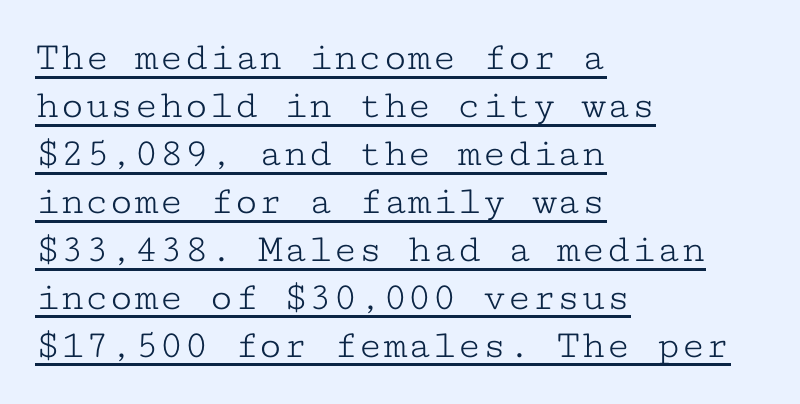
Is the block centered? No — it sits flush against the left margin. The letterforms sit shoulder to shoulder at normal distance. The typeface chosen for these lines features serifs. Here the designer chose a console-style face with uniform glyph widths.
